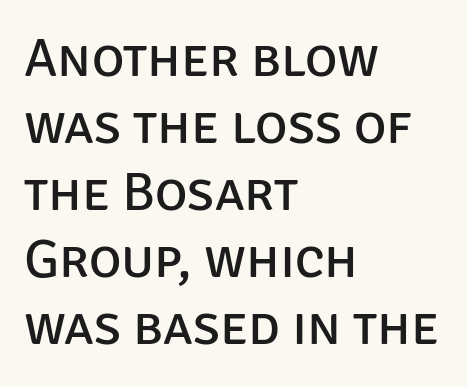
Proportional: the letters do not fall into vertical columns. The type sits square on the baseline with zero lean. The face looks like a standard text weight, possibly lighter. This sample uses a sans-serif face. This sample uses plain, unmodified letter spacing. Caption: multi-line text, flush left, ragged right.
